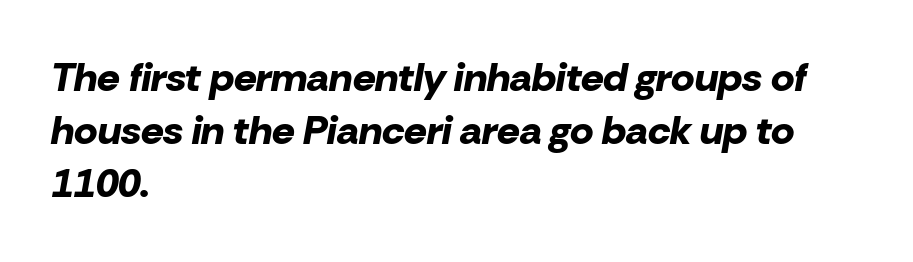
{"italic": "yes", "lean": "right", "slant_degrees": 10, "bold": "yes", "weight": "bold", "width": "normal", "stroke_contrast": "low", "x_height": "medium", "monospaced": "no", "underline": "no", "align": "left", "line_spacing": "normal", "line_spacing_ratio": 1.33, "letter_spacing": "normal", "letter_spacing_em": 0.0, "glyph_px": 40}
